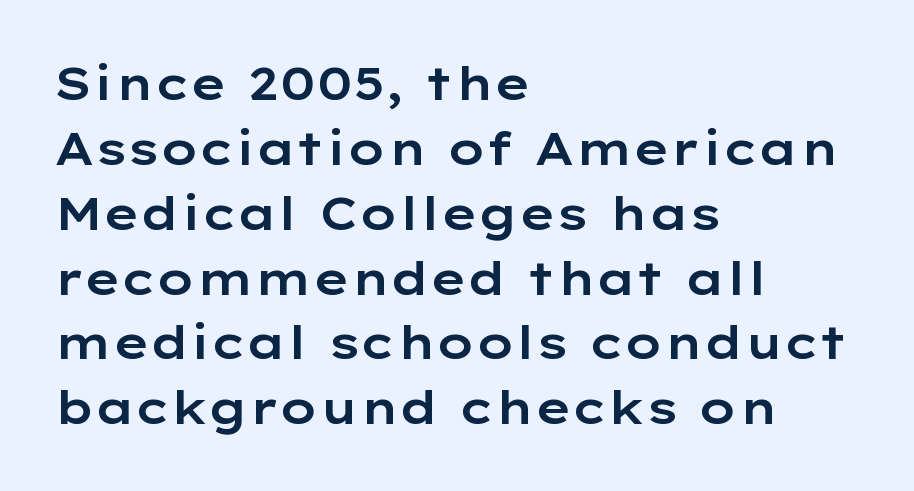
{"serif": "no", "italic": "no", "width": "wide", "stroke_contrast": "low", "x_height": "medium", "monospaced": "no", "underline": "no", "align": "left", "line_spacing": "normal", "line_spacing_ratio": 1.41, "letter_spacing": "normal", "letter_spacing_em": 0.0, "glyph_px": 46}
